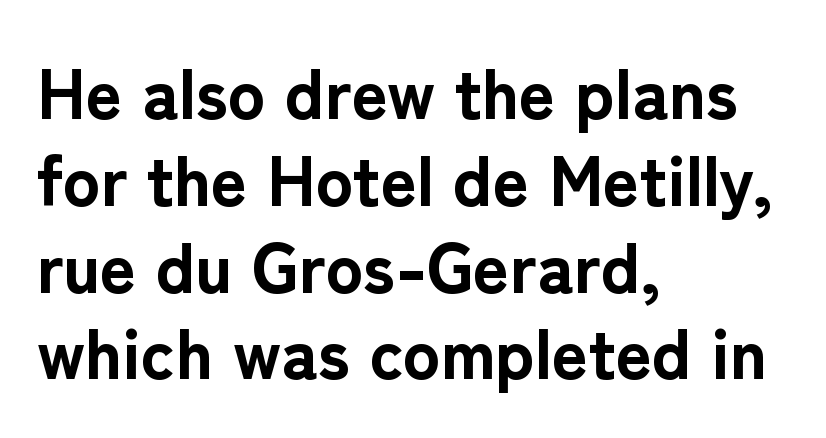
Q: Is the text bold? A: Yes.
Q: Is the text italic (slanted)? A: No, it is upright.
Q: Is the typeface a serif or a sans-serif typeface? A: Sans-serif.
Q: Is the text underlined? A: No.
Q: How is the paragraph aligned? A: Left-aligned.
Q: Is the spacing between letters normal or unusually wide? A: Normal.
Q: Width (condensed, normal, or wide)? A: Normal.
Q: Stroke contrast? A: Low.
Q: x-height? A: Medium.
Q: Monospaced? A: No.
